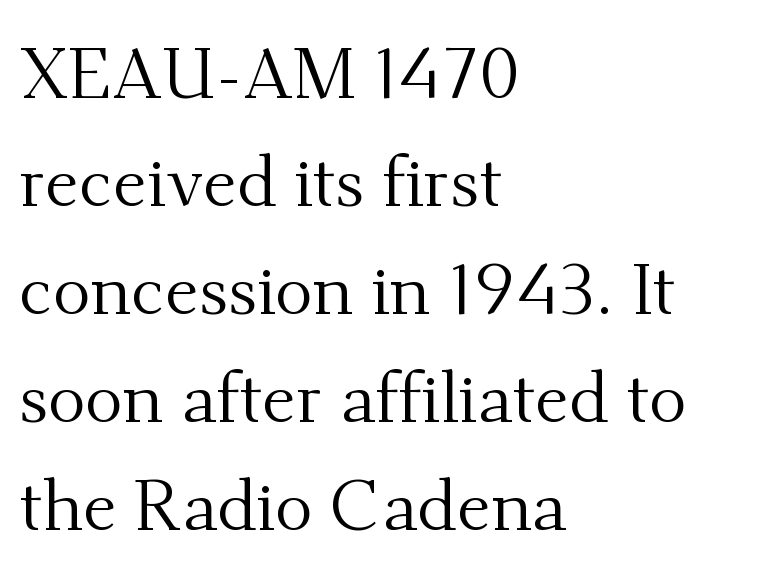
The glyphs in this specimen are seriffed. The passage shown is not bold in any degree. Does the leading feel generous? No, just average. Caption: multi-line text, flush left, ragged right. Every stem runs plumb, perpendicular to the baseline. A typesetter would call this proportional, since set widths differ per character.
